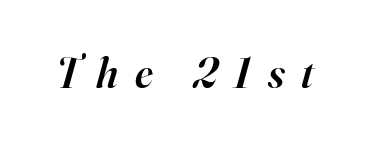
Q: Is the text bold? A: Semi-bold.
Q: Is the text italic (slanted)? A: Yes, it leans right by about 16 degrees.
Q: Is the typeface a serif or a sans-serif typeface? A: Serif.
Q: Is the text underlined? A: No.
Q: Is the spacing between letters normal or unusually wide? A: Unusually wide.
Q: Width (condensed, normal, or wide)? A: Normal.
Q: Stroke contrast? A: High.
Q: x-height? A: Small.
Q: Monospaced? A: No.
